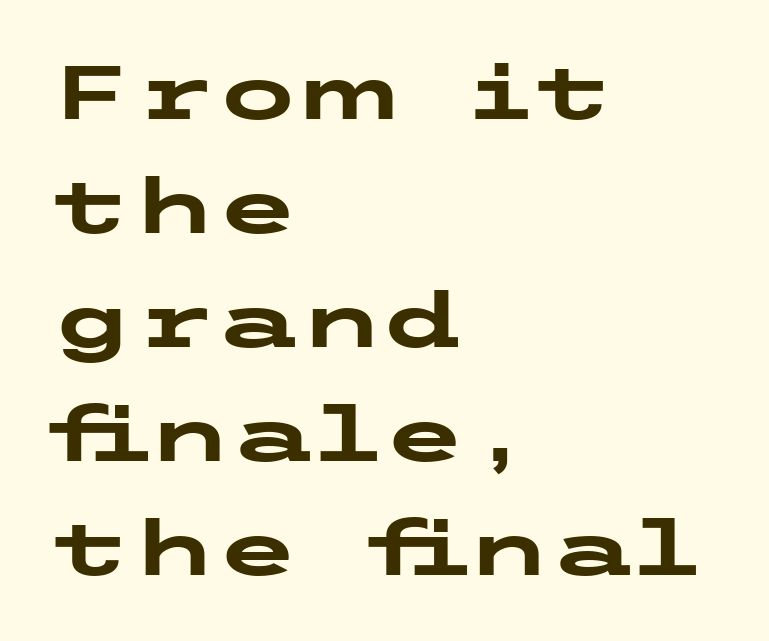
This sample uses plain, unmodified letter spacing. The characters look thick and weighty, a clear bold. A sans-serif font was chosen for this passage. Rendered with straight, roman letterforms. Beneath every word, the page is bare.
